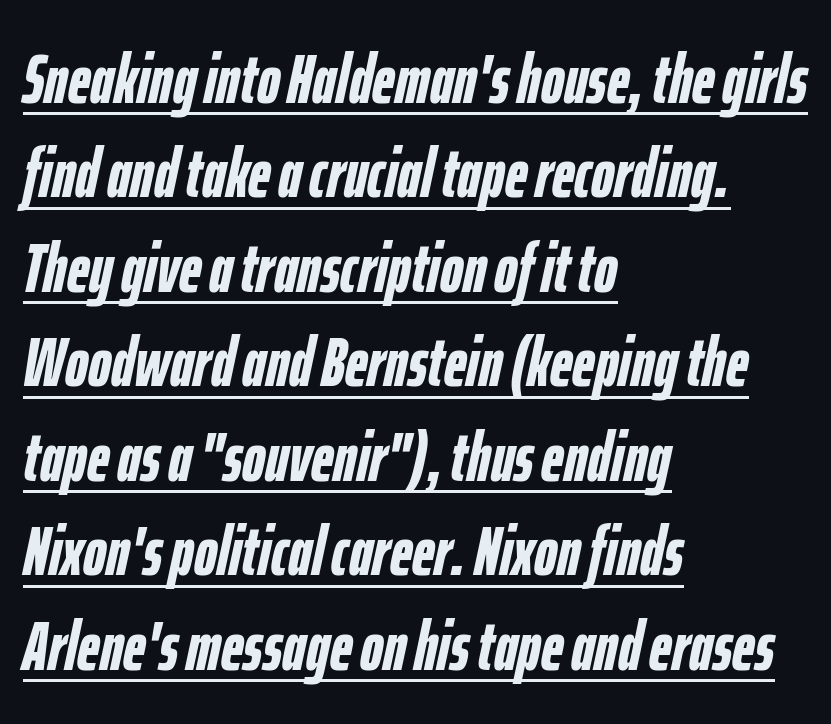
A normal amount of white space separates one row of letters from the next. Pretty heavy lettering here — definitely bold. All the whitespace from short lines collects on the right. The specimen reads as italic at a glance. Has an underline been added? It has. Here the designer chose a conventional face with non-uniform glyph widths.
